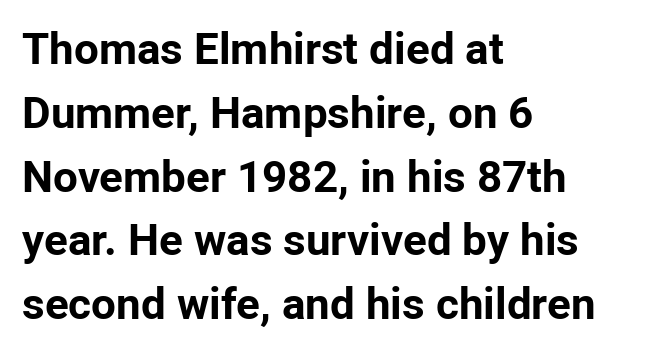
The image shows 44 px bold sans-serif type, upright; set left-aligned, normal line spacing (1.45x), normal letter spacing, not underlined; low stroke contrast and a medium x-height.
